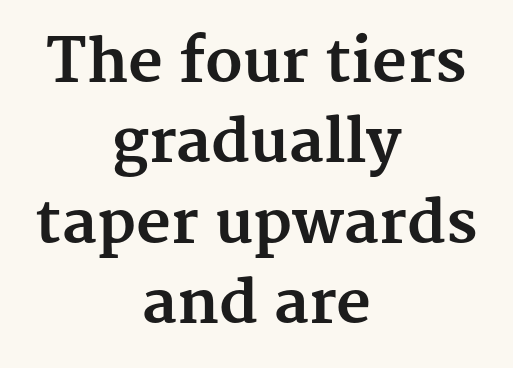
The image shows 60 px bold serif type, upright; set centered, normal line spacing (1.34x), normal letter spacing, not underlined; medium stroke contrast and a medium x-height.
